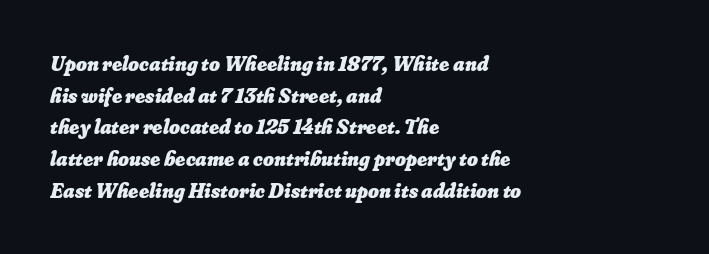
The image shows 21 px bold type; set left-aligned, normal line spacing (1.51x), normal letter spacing, not underlined.
